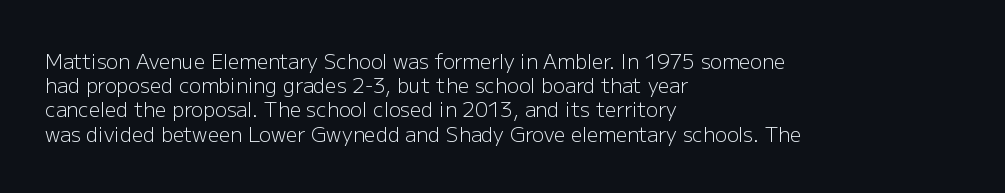
{"italic": "no", "bold": "no", "underline": "no", "align": "left", "line_spacing_ratio": 1.21, "letter_spacing": "normal", "letter_spacing_em": 0.0, "glyph_px": 20}
